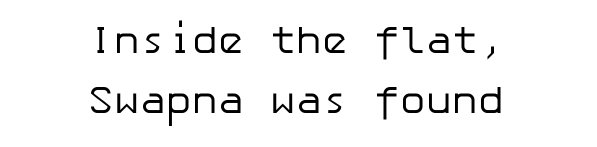
Q: Is the text bold? A: No.
Q: Is the text italic (slanted)? A: No, it is upright.
Q: Is the typeface a serif or a sans-serif typeface? A: Sans-serif.
Q: Is the text underlined? A: No.
Q: How is the paragraph aligned? A: Centered.
Q: Is the spacing between letters normal or unusually wide? A: Normal.
Q: Is the spacing between lines tight, normal or loose? A: Normal.
Q: Width (condensed, normal, or wide)? A: Normal.
Q: Stroke contrast? A: Low.
Q: x-height? A: Medium.
